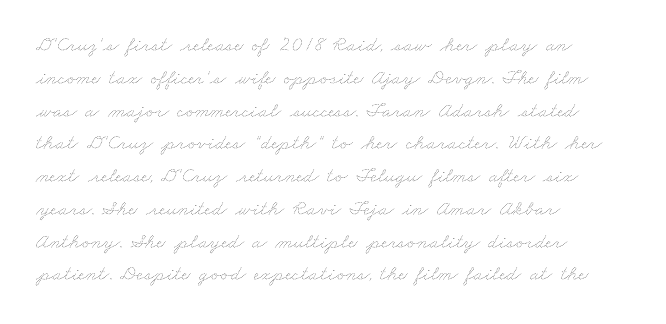
Quick note: underline off. Spacing between characters is what you'd get straight out of the box. Casual observation: everything's shoved over to the left. What's the leading like? Ordinary, nothing unusual. Stroke mass is kept to a normal reading level or below.
